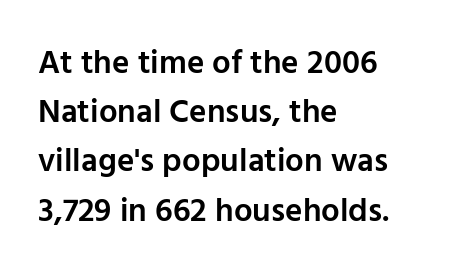
Q: Is the text bold? A: Semi-bold.
Q: Is the text italic (slanted)? A: No, it is upright.
Q: Is the typeface a serif or a sans-serif typeface? A: Sans-serif.
Q: Is the text underlined? A: No.
Q: How is the paragraph aligned? A: Left-aligned.
Q: Is the spacing between letters normal or unusually wide? A: Normal.
Q: Is the spacing between lines tight, normal or loose? A: Normal.
Q: Width (condensed, normal, or wide)? A: Normal.
Q: Stroke contrast? A: Low.
Q: x-height? A: Medium.
Q: Monospaced? A: No.
